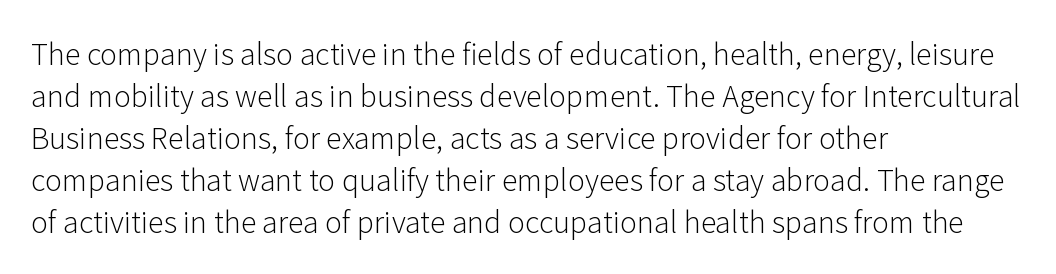
Q: Is the text bold? A: No.
Q: Is the text italic (slanted)? A: No, it is upright.
Q: Is the typeface a serif or a sans-serif typeface? A: Sans-serif.
Q: Is the text underlined? A: No.
Q: How is the paragraph aligned? A: Left-aligned.
Q: Is the spacing between letters normal or unusually wide? A: Normal.
Q: Is the spacing between lines tight, normal or loose? A: Normal.
Q: Width (condensed, normal, or wide)? A: Normal.
Q: Stroke contrast? A: Low.
Q: x-height? A: Medium.
Q: Monospaced? A: No.
